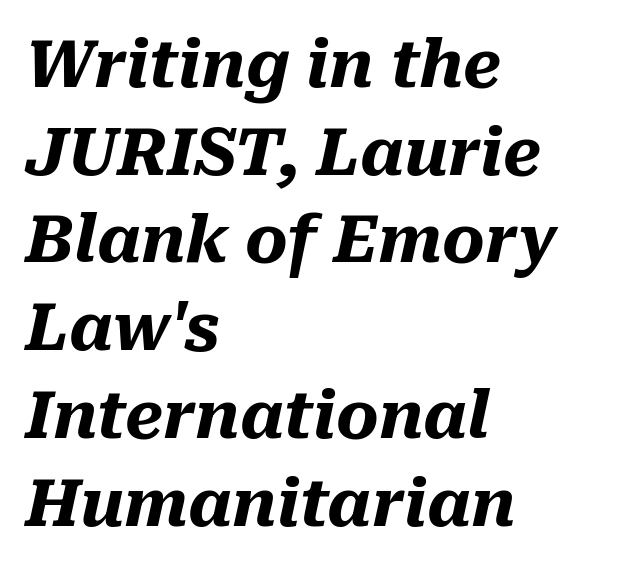
Slanted lettering throughout. Descenders are the only things crossing below the line. Here the designer chose a conventional face with non-uniform glyph widths. What stands out about the letter spacing? Nothing — it is the standard amount. Successive baselines arrive at the customary interval. Pretty heavy lettering here — definitely bold.
